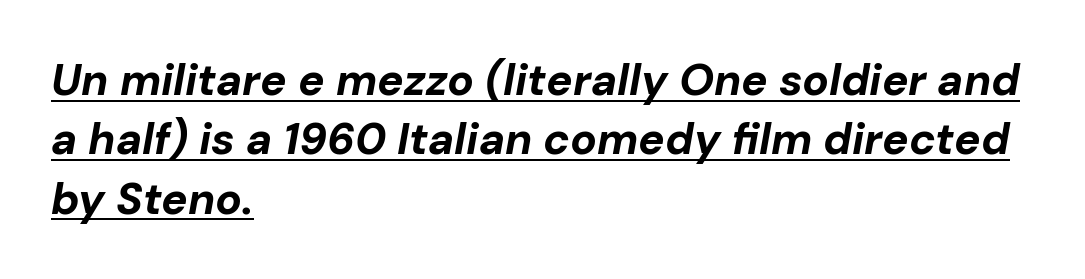
Compared with an ordinary text face, these strokes are far heavier — a full bold. The typesetter chose a ragged-right arrangement here. Honestly, the underline is the first thing you notice here. The rows are spaced the way most documents space them. Slanted lettering throughout. This sample uses plain, unmodified letter spacing.
